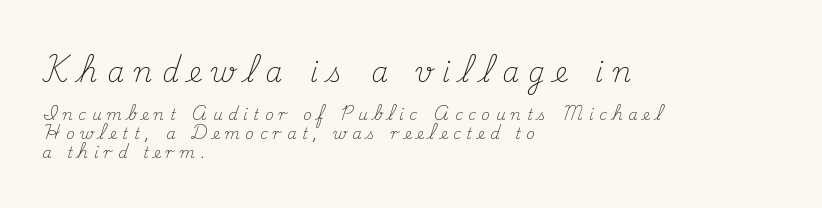
{"bold": "no", "underline": "no", "align": "left", "line_spacing": "normal", "line_spacing_ratio": 1.27, "letter_spacing": "wide", "letter_spacing_em": 0.37, "larger_block": "first", "size_ratio": 1.8, "glyph_px": 27}
